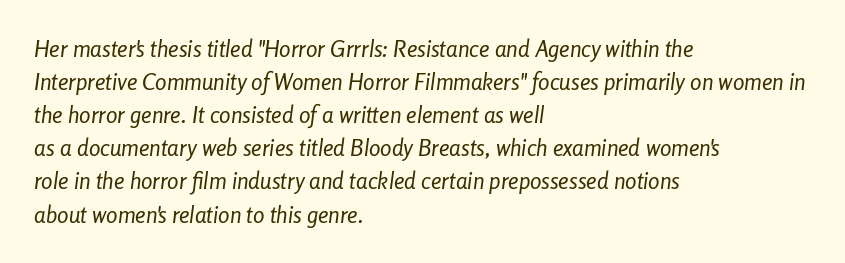
Q: Is the text bold? A: No.
Q: Is the text italic (slanted)? A: Yes, it leans right by about 8 degrees.
Q: Is the text underlined? A: No.
Q: How is the paragraph aligned? A: Left-aligned.
Q: Is the spacing between letters normal or unusually wide? A: Normal.
Q: Is the spacing between lines tight, normal or loose? A: Normal.
